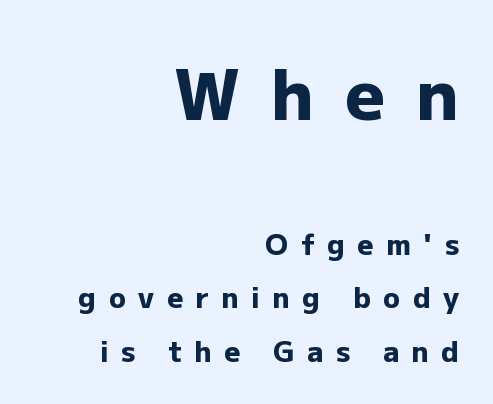
Q: Is the text bold? A: Yes.
Q: Is the text italic (slanted)? A: No, it is upright.
Q: Is the typeface a serif or a sans-serif typeface? A: Sans-serif.
Q: Is the text underlined? A: No.
Q: How is the paragraph aligned? A: Right-aligned.
Q: Is the spacing between letters normal or unusually wide? A: Unusually wide.
Q: Is the spacing between lines tight, normal or loose? A: Loose.
Q: Which block of text is set in a larger size, the first (top) or the second (bottom)? A: The first (top) one.
Q: Width (condensed, normal, or wide)? A: Normal.
Q: Stroke contrast? A: Low.
Q: x-height? A: Medium.
Q: Monospaced? A: No.
